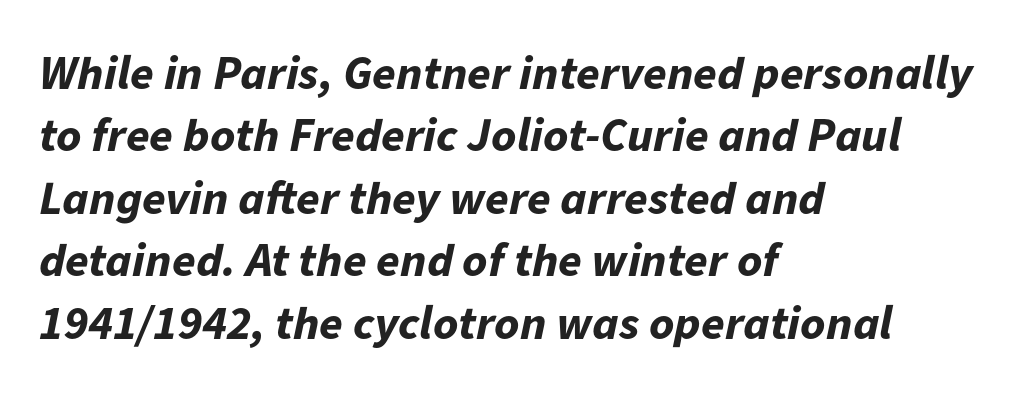
{"italic": "yes", "lean": "right", "slant_degrees": 11, "bold": "yes", "weight": "bold", "width": "normal", "stroke_contrast": "low", "x_height": "medium", "monospaced": "no", "underline": "no", "align": "left", "line_spacing": "normal", "line_spacing_ratio": 1.3, "letter_spacing": "normal", "letter_spacing_em": 0.0, "glyph_px": 48}
